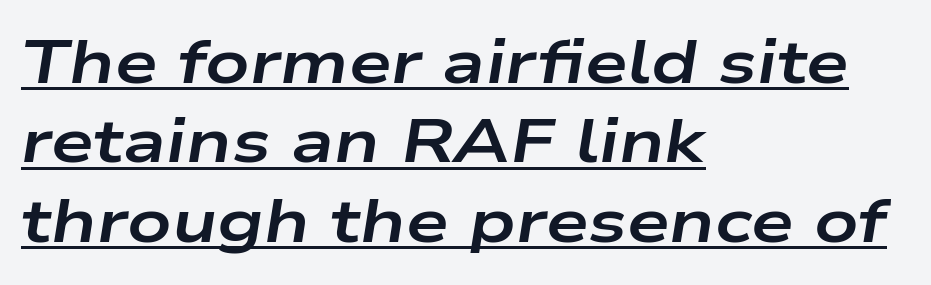
Reading down the column, the eye jumps a familiar distance to each next line. Caption: bold face, heavy strokes. Varying glyph widths throughout — classic text-font behaviour. Does a line run under the words? Yes, clearly.
